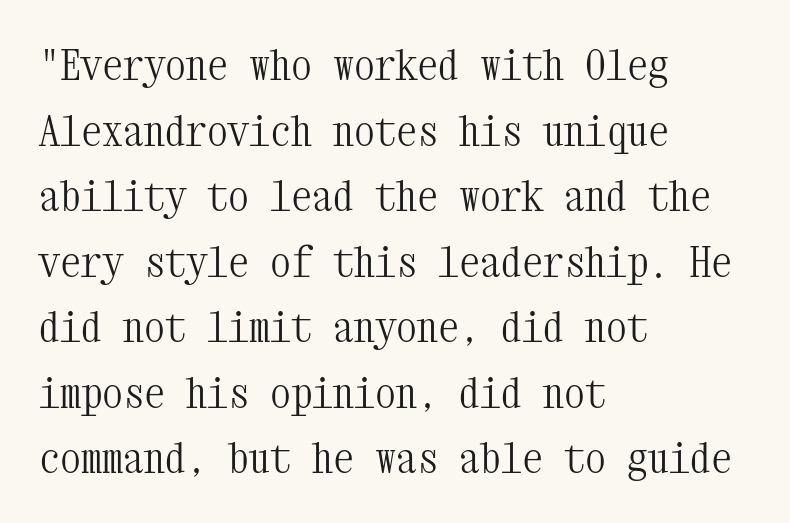
Q: Is the text bold? A: No.
Q: Is the text italic (slanted)? A: No, it is upright.
Q: Is the typeface a serif or a sans-serif typeface? A: Serif.
Q: Is the text underlined? A: No.
Q: How is the paragraph aligned? A: Left-aligned.
Q: Is the spacing between letters normal or unusually wide? A: Normal.
Q: Is the spacing between lines tight, normal or loose? A: Normal.
Q: Width (condensed, normal, or wide)? A: Condensed.
Q: Stroke contrast? A: Medium.
Q: x-height? A: Medium.
Q: Monospaced? A: Yes.
